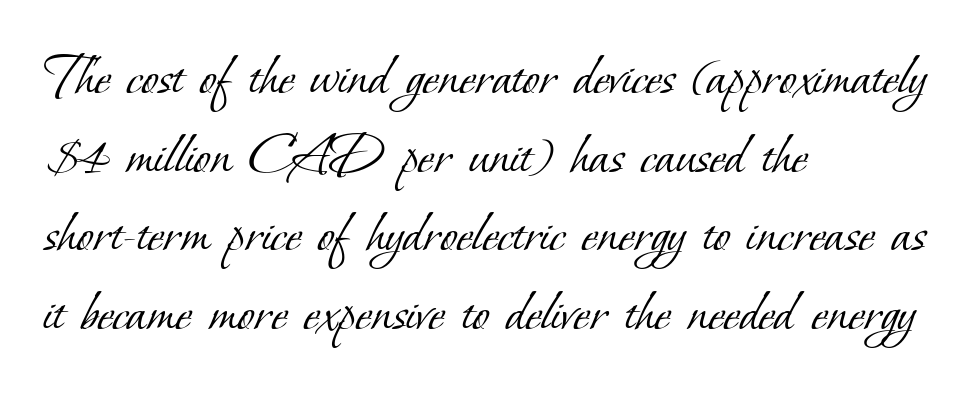
{"serif": "yes", "bold": "no", "weight": "light", "width": "normal", "stroke_contrast": "low", "x_height": "small", "monospaced": "no", "underline": "no", "align": "left", "line_spacing": "normal", "line_spacing_ratio": 1.27, "letter_spacing": "normal", "letter_spacing_em": 0.0, "glyph_px": 62}
